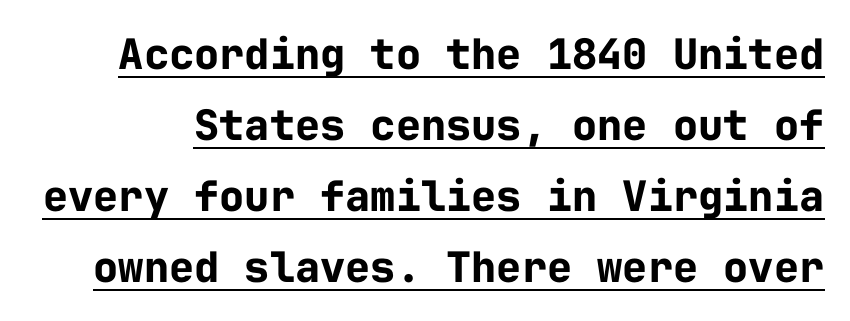
The image shows 42 px bold sans-serif type, upright, monospaced; set normal line spacing (1.69x), normal letter spacing, underlined; low stroke contrast and a medium x-height.
